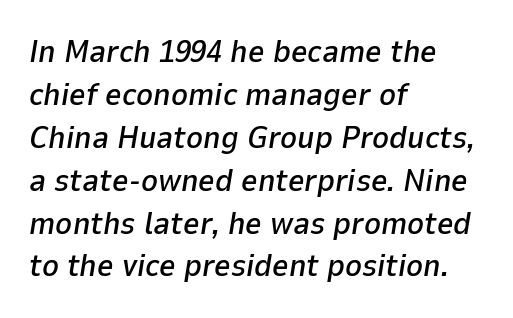
The image shows 32 px text type, italic (leaning right); set left-aligned, normal line spacing (1.34x), normal letter spacing, not underlined; low stroke contrast and a medium x-height.
